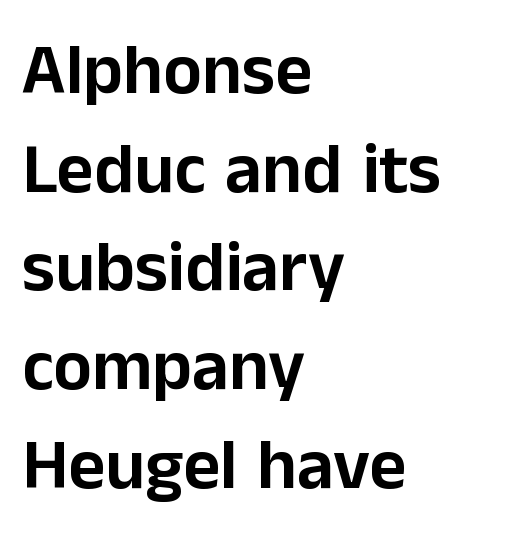
Q: Is the text italic (slanted)? A: No, it is upright.
Q: Is the typeface a serif or a sans-serif typeface? A: Sans-serif.
Q: Is the text underlined? A: No.
Q: How is the paragraph aligned? A: Left-aligned.
Q: Is the spacing between letters normal or unusually wide? A: Normal.
Q: Is the spacing between lines tight, normal or loose? A: Normal.
Q: Width (condensed, normal, or wide)? A: Normal.
Q: Stroke contrast? A: Low.
Q: x-height? A: Medium.
Q: Monospaced? A: No.
